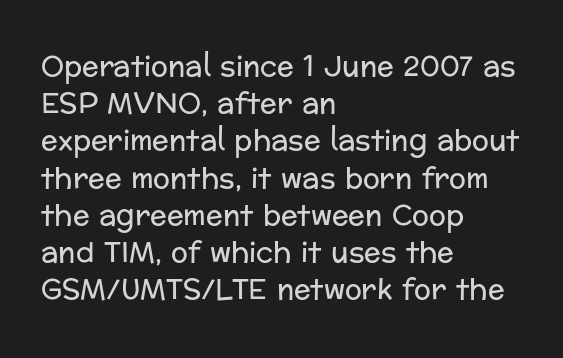
Descender tails drop into unmarked territory. Check where the strokes stop: nothing finishes them off — pure sans. Think of a printed novel: that variable character pitch is what you see here. The typography opts for an upright posture over an oblique one.
